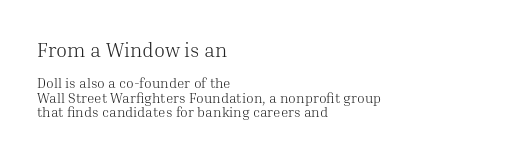
{"italic": "no", "bold": "no", "underline": "no", "align": "left", "line_spacing": "tight", "line_spacing_ratio": 1.05, "letter_spacing": "normal", "letter_spacing_em": 0.0, "larger_block": "first", "size_ratio": 1.43, "glyph_px": 20}
